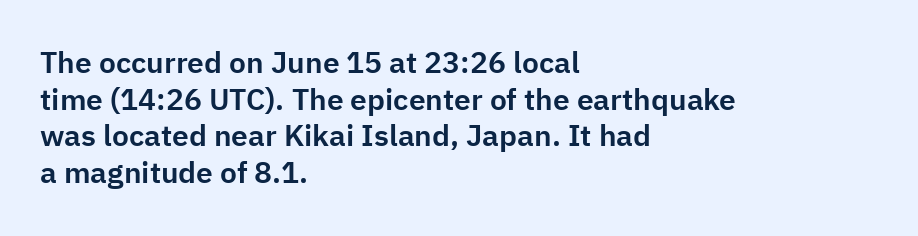
Q: Is the text italic (slanted)? A: No, it is upright.
Q: Is the typeface a serif or a sans-serif typeface? A: Sans-serif.
Q: Is the text underlined? A: No.
Q: How is the paragraph aligned? A: Left-aligned.
Q: Is the spacing between letters normal or unusually wide? A: Normal.
Q: Width (condensed, normal, or wide)? A: Normal.
Q: Stroke contrast? A: Low.
Q: x-height? A: Medium.
Q: Monospaced? A: No.
